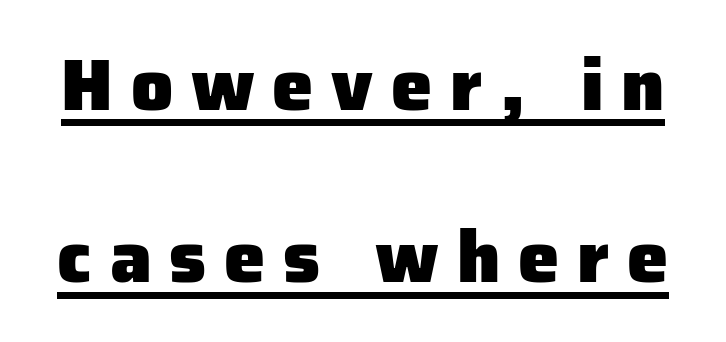
The image shows 74 px heavy sans-serif type, upright; set loose line spacing (2.33x), unusually wide letter spacing (+0.24 em), underlined; low stroke contrast and a medium x-height.
